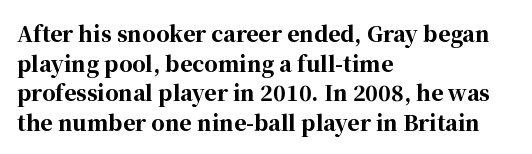
Q: Is the text bold? A: Yes.
Q: Is the text italic (slanted)? A: No, it is upright.
Q: Is the text underlined? A: No.
Q: How is the paragraph aligned? A: Left-aligned.
Q: Is the spacing between letters normal or unusually wide? A: Normal.
Q: Is the spacing between lines tight, normal or loose? A: Normal.
